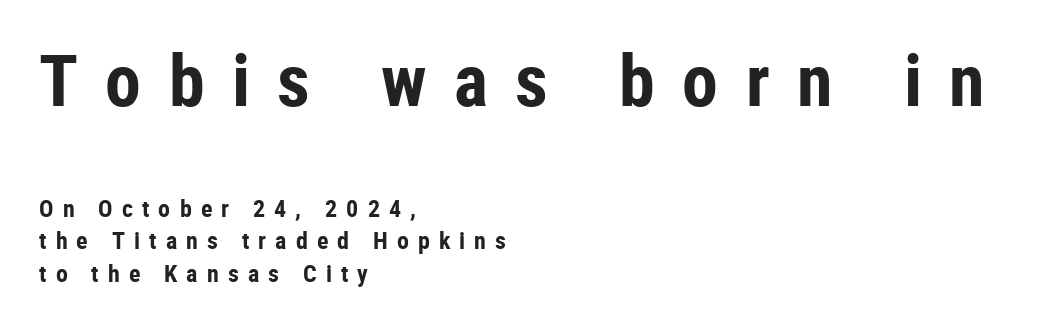
The image shows 72 px bold, condensed sans-serif type, upright; set left-aligned, normal line spacing (1.35x), unusually wide letter spacing (+0.38 em), not underlined; the first (top) block is 3.0x larger; low stroke contrast and a medium x-height.
